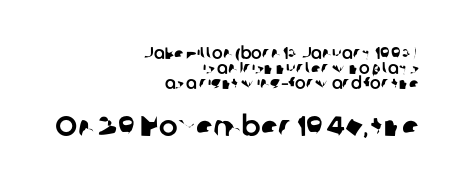
The image shows 28 px sans-serif type; set right-aligned, tight line spacing (0.95x), normal letter spacing, not underlined; the second (bottom) block is 1.75x larger; low stroke contrast and a medium x-height.
